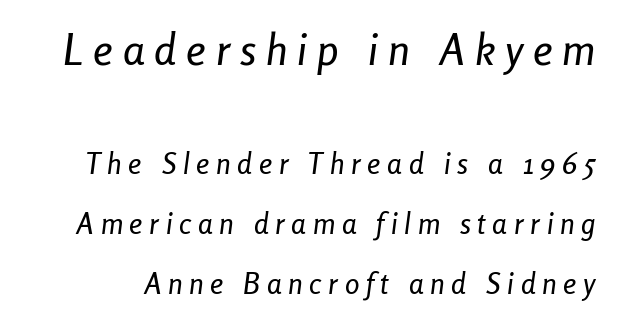
{"italic": "yes", "lean": "right", "slant_degrees": 8, "width": "condensed", "stroke_contrast": "low", "x_height": "medium", "monospaced": "no", "underline": "no", "line_spacing": "loose", "line_spacing_ratio": 2.07, "letter_spacing": "wide", "letter_spacing_em": 0.23, "larger_block": "first", "size_ratio": 1.48, "glyph_px": 43}
